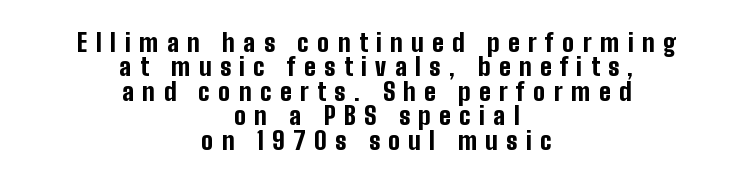
These lines have a slow, spaced-out rhythm from letter to letter. Vertical strokes here are truly vertical. Cramped leading. The rendering positions every line midway between the sides. The typesetting leans heavy: a genuine bold.
